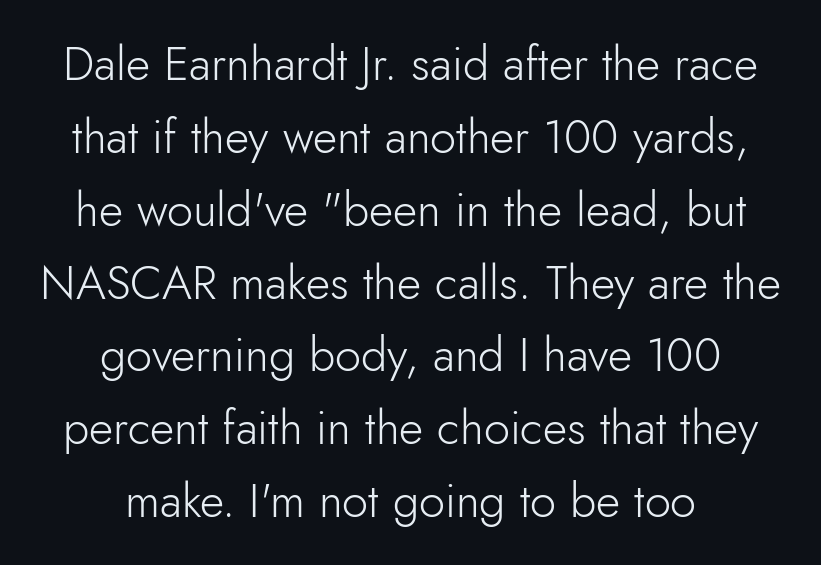
Q: Is the text bold? A: No.
Q: Is the text italic (slanted)? A: No, it is upright.
Q: Is the typeface a serif or a sans-serif typeface? A: Sans-serif.
Q: Is the text underlined? A: No.
Q: How is the paragraph aligned? A: Centered.
Q: Is the spacing between letters normal or unusually wide? A: Normal.
Q: Is the spacing between lines tight, normal or loose? A: Normal.
Q: Width (condensed, normal, or wide)? A: Normal.
Q: Stroke contrast? A: Low.
Q: x-height? A: Small.
Q: Monospaced? A: No.
